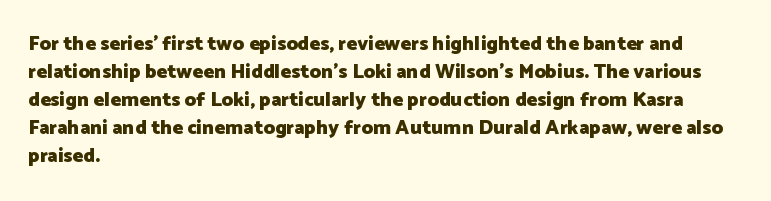
Its strokes are broad and dark, the hallmark of bold type. Plain, unruled lines of type. The paragraph shown leans on its left margin. Reading down the column, the eye jumps a familiar distance to each next line. Vertical strokes here are truly vertical.
